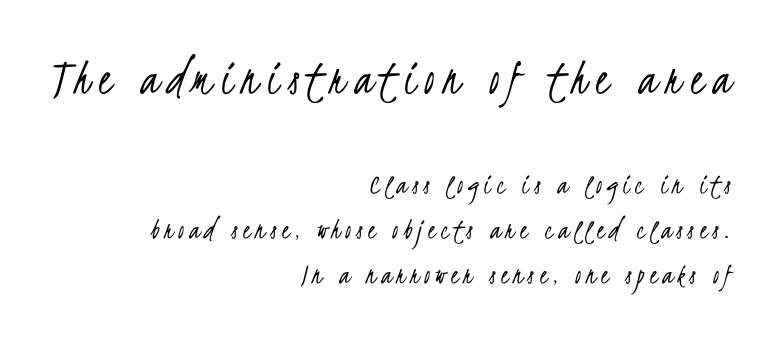
The image shows 52 px light, condensed sans-serif type; set right-aligned, normal line spacing (1.5x), not underlined; the first (top) block is 1.73x larger; low stroke contrast and a small x-height.
